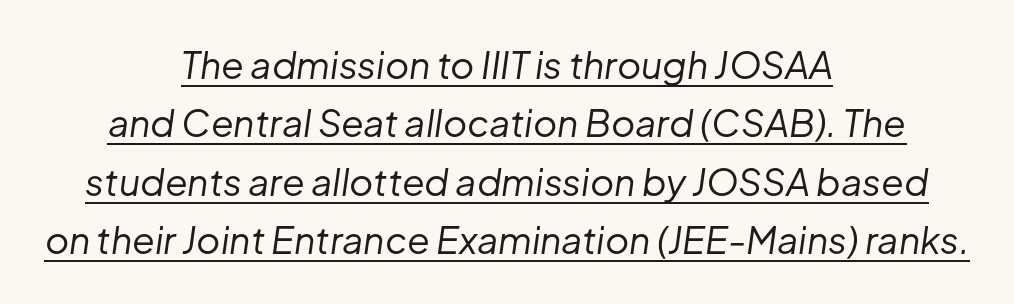
The face used here is proportionally spaced, like ordinary book or web type. Would a proofreader flag this as italicized? Yes. A typesetter would call this leading conventional body-copy spacing. The text block is weighted toward neither margin, spreading evenly from the middle. Nothing heavy about these letters — not bold at all.
